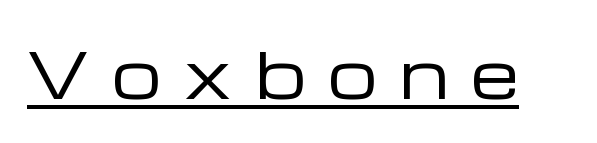
{"serif": "no", "italic": "no", "bold": "no", "weight": "regular", "width": "wide", "stroke_contrast": "low", "x_height": "medium", "monospaced": "no", "underline": "yes", "letter_spacing": "wide", "letter_spacing_em": 0.37, "glyph_px": 62}
